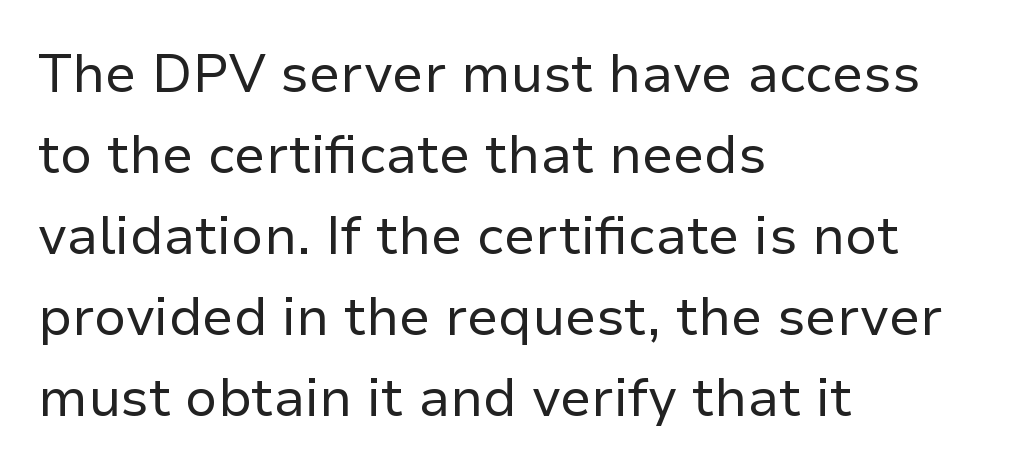
{"serif": "no", "italic": "no", "bold": "no", "weight": "regular", "width": "normal", "stroke_contrast": "low", "x_height": "medium", "monospaced": "no", "underline": "no", "align": "left", "line_spacing": "normal", "line_spacing_ratio": 1.53, "letter_spacing": "normal", "letter_spacing_em": 0.0, "glyph_px": 53}
